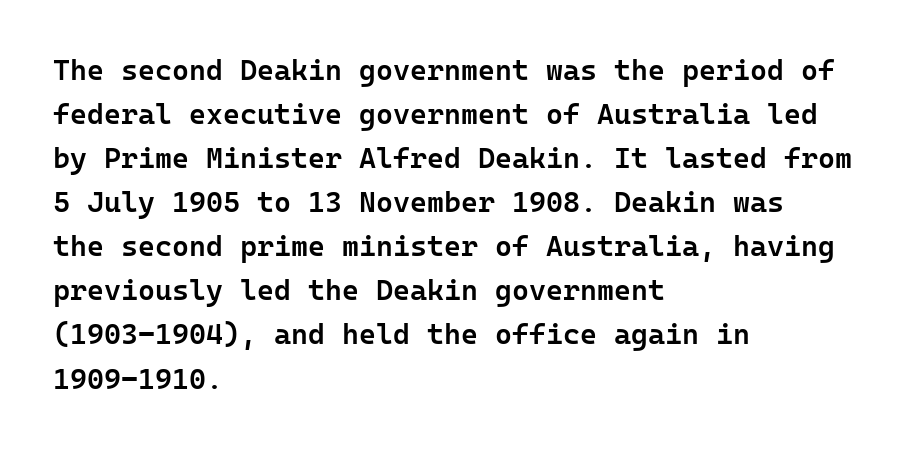
{"serif": "no", "italic": "no", "bold": "semi", "weight": "semibold", "width": "normal", "stroke_contrast": "low", "x_height": "medium", "underline": "no", "align": "left", "line_spacing": "normal", "line_spacing_ratio": 1.52, "letter_spacing": "normal", "letter_spacing_em": 0.0, "glyph_px": 29}
